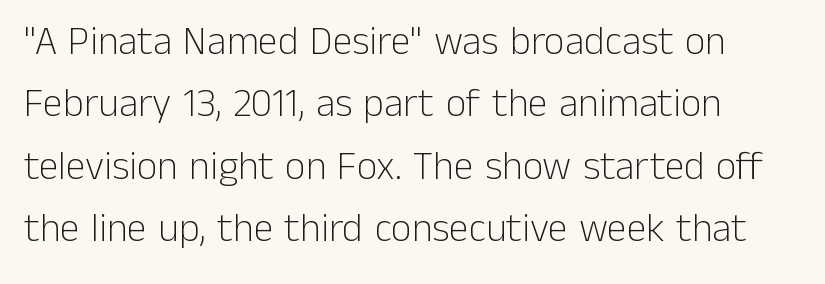
{"serif": "no", "italic": "no", "bold": "no", "weight": "light", "width": "normal", "stroke_contrast": "low", "x_height": "medium", "monospaced": "no", "underline": "no", "align": "left", "line_spacing": "normal", "line_spacing_ratio": 1.56, "letter_spacing": "normal", "letter_spacing_em": 0.0, "glyph_px": 40}
